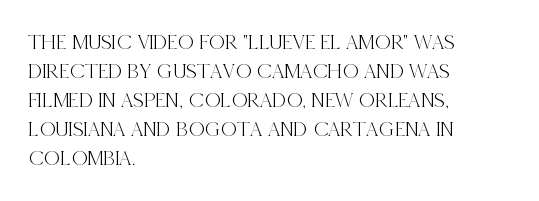
Q: Is the text italic (slanted)? A: No, it is upright.
Q: Is the text underlined? A: No.
Q: How is the paragraph aligned? A: Left-aligned.
Q: Is the spacing between letters normal or unusually wide? A: Normal.
Q: Is the spacing between lines tight, normal or loose? A: Normal.
